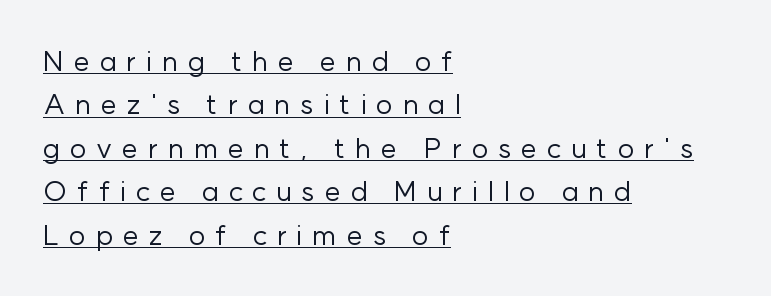
A typesetter would mark this as roman, not italic. The face used here appears with an underline applied. You could only call the tracking loose — the letters float apart. Varying glyph widths throughout — classic text-font behaviour. Serifs: no, the terminals of the letterforms are clean.
